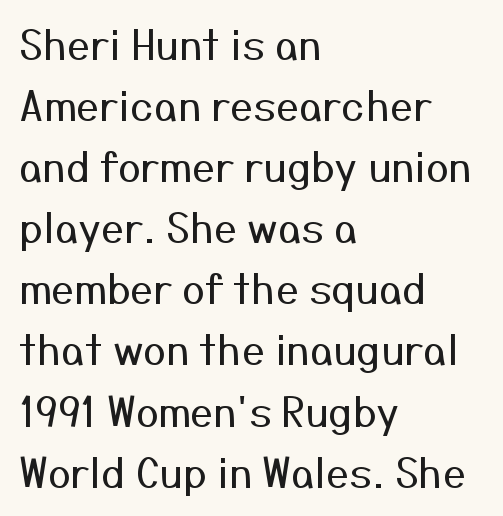
{"serif": "no", "italic": "no", "bold": "no", "weight": "regular", "width": "normal", "stroke_contrast": "medium", "x_height": "medium", "monospaced": "no", "underline": "no", "align": "left", "line_spacing": "normal", "line_spacing_ratio": 1.49, "letter_spacing": "normal", "letter_spacing_em": 0.0, "glyph_px": 41}
